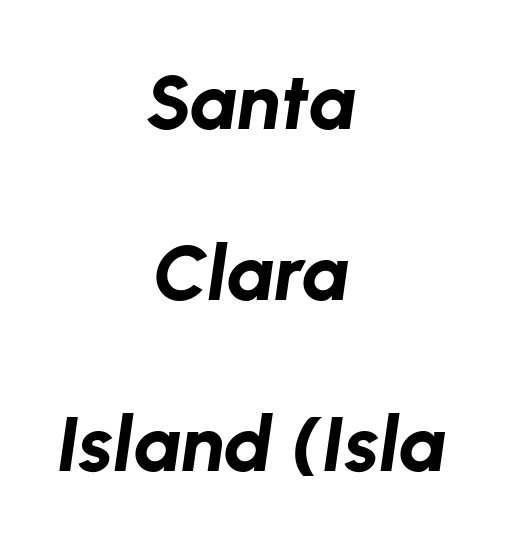
Is there much room between lines? Yes — plenty of vertical air separates them. There's an unmistakable incline to the writing here. Anything drawn beneath the words? Only blank space. Visually the block forms a symmetrical silhouette, jagged on both flanks.
